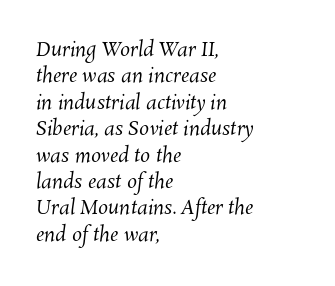
Is there much room between lines? A standard amount, neither cramped nor airy. Honestly, the letter spacing is just normal — you wouldn't notice it. The letters look calm and open, with moderate or lighter stems. Visually the block forms a straight wall on the left and a jagged coastline on the right. Any mark beneath the type? The region is blank.
